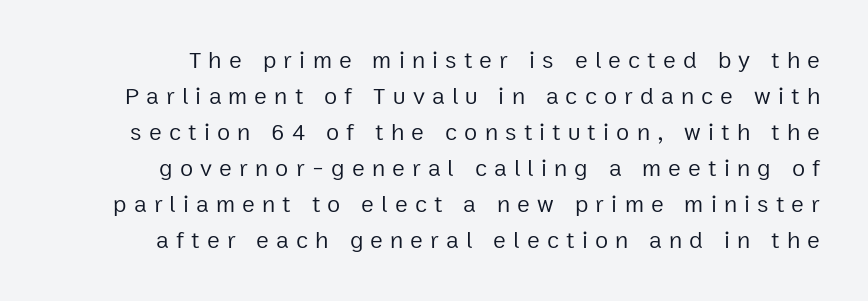
The image shows 24 px text type, upright; set normal line spacing (1.5x), unusually wide letter spacing (+0.3 em), not underlined.
